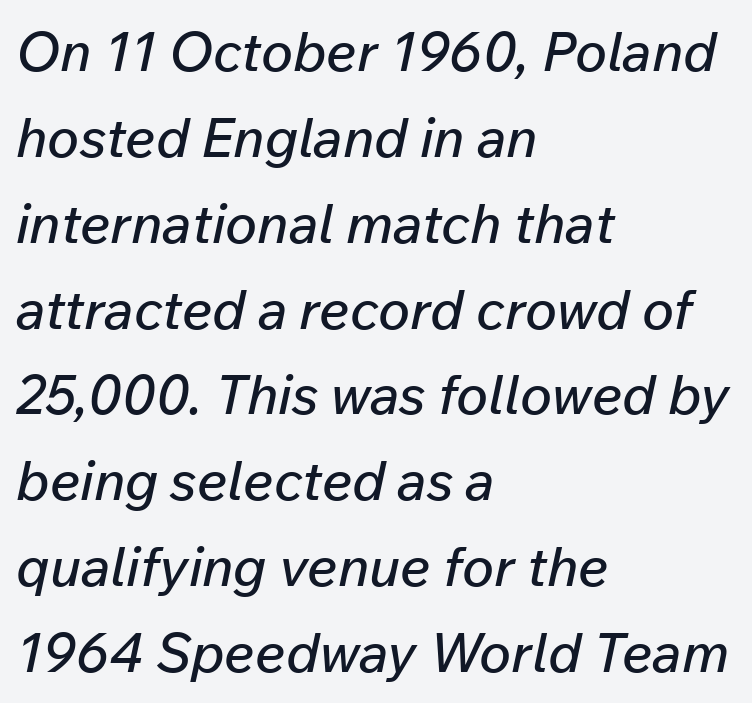
Q: Is the text italic (slanted)? A: Yes, it leans right by about 12 degrees.
Q: Is the text underlined? A: No.
Q: How is the paragraph aligned? A: Left-aligned.
Q: Is the spacing between letters normal or unusually wide? A: Normal.
Q: Is the spacing between lines tight, normal or loose? A: Normal.
Q: Width (condensed, normal, or wide)? A: Normal.
Q: Stroke contrast? A: Low.
Q: x-height? A: Medium.
Q: Monospaced? A: No.
